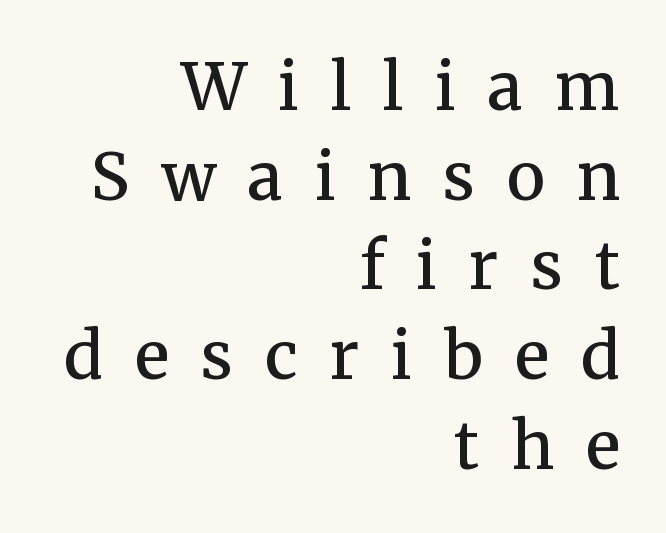
The image shows 65 px semibold serif type, upright; set right-aligned, normal line spacing (1.38x), unusually wide letter spacing (+0.49 em), not underlined; medium stroke contrast and a medium x-height.
